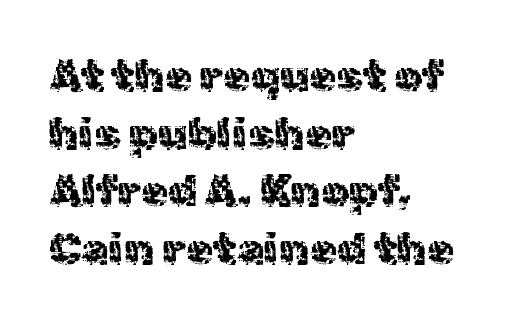
The image shows 44 px regular-weight sans-serif type, upright; set left-aligned, normal line spacing (1.31x), normal letter spacing, not underlined; a medium x-height.
